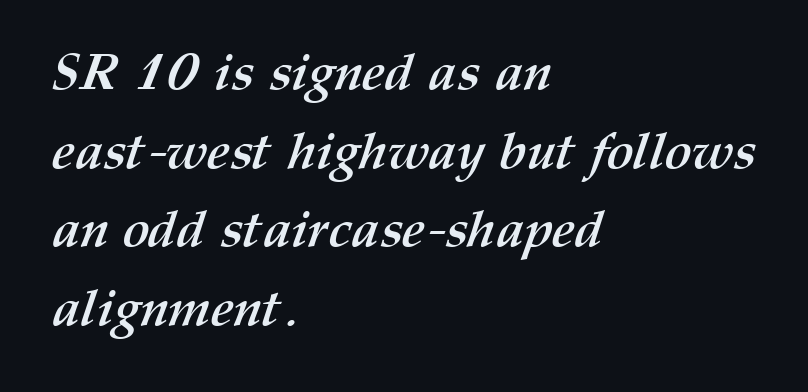
The image shows 51 px semibold type; set left-aligned, normal line spacing (1.54x), normal letter spacing, not underlined; medium stroke contrast and a medium x-height.
